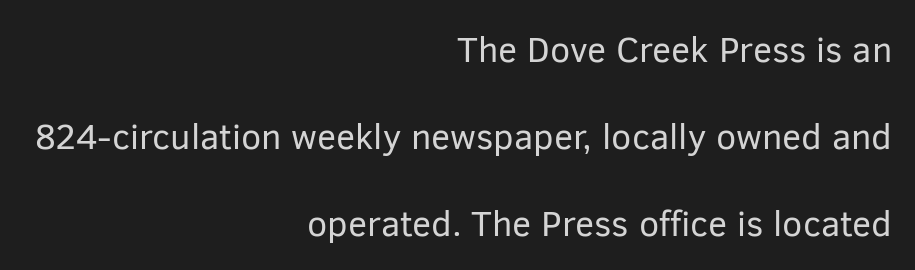
The image shows 36 px regular-weight sans-serif type, upright; set right-aligned, loose line spacing (2.42x), normal letter spacing, not underlined; low stroke contrast and a medium x-height.
